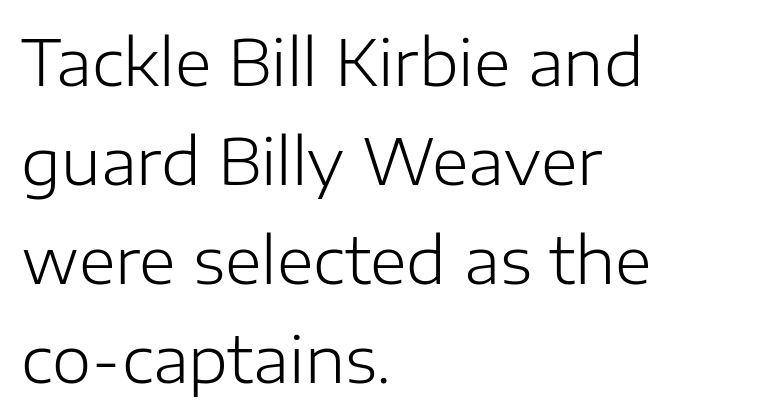
{"serif": "no", "italic": "no", "bold": "no", "weight": "light", "width": "normal", "stroke_contrast": "low", "x_height": "medium", "monospaced": "no", "underline": "no", "align": "left", "line_spacing": "normal", "line_spacing_ratio": 1.57, "letter_spacing": "normal", "letter_spacing_em": 0.0, "glyph_px": 63}
